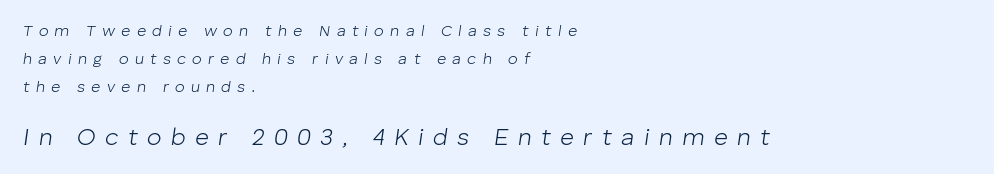
The glyphs are unaccompanied by any horizontal stroke below them. The type is letterspaced generously, with wide tracking. Letters have the restrained weight of plain body copy at most. Of the two passages, the one underneath uses the larger point size. An italicized treatment has been applied to the whole sample.
